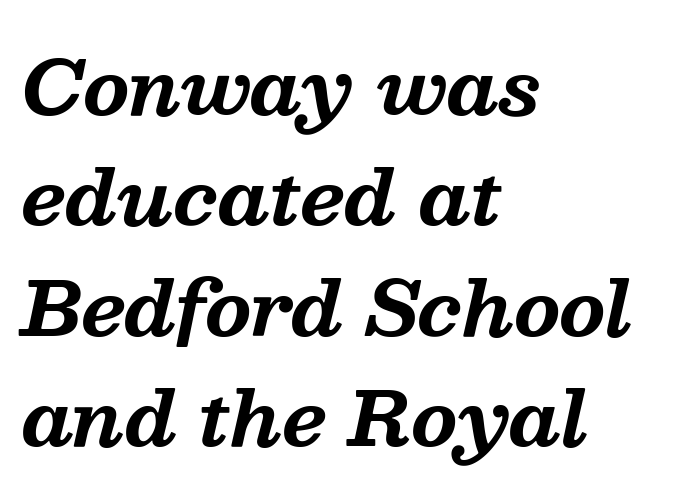
Lines of text with bare space underneath. What kind of face is this? One with serifs. The passage shown leans; its letterforms are oblique. Does the leading feel generous? No, just average.
